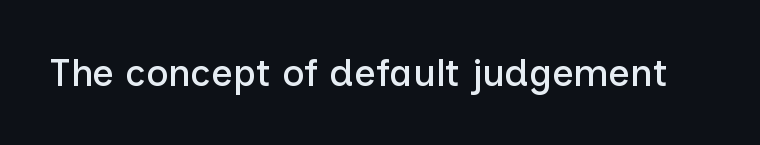
Q: Is the text italic (slanted)? A: No, it is upright.
Q: Is the typeface a serif or a sans-serif typeface? A: Sans-serif.
Q: Is the text underlined? A: No.
Q: Is the spacing between letters normal or unusually wide? A: Normal.
Q: Width (condensed, normal, or wide)? A: Normal.
Q: Stroke contrast? A: Low.
Q: x-height? A: Medium.
Q: Monospaced? A: No.
